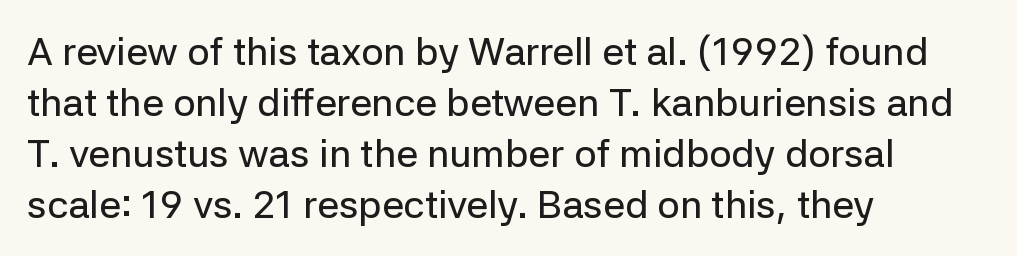
Look at the tracking — it's just the regular setting, nothing added. Line starts are locked; line ends wander. The passage shown is typeset with a sans-serif family. Words float on clear page, feet unadorned. Each letter keeps its own natural width here, so spacing adapts to shape.
